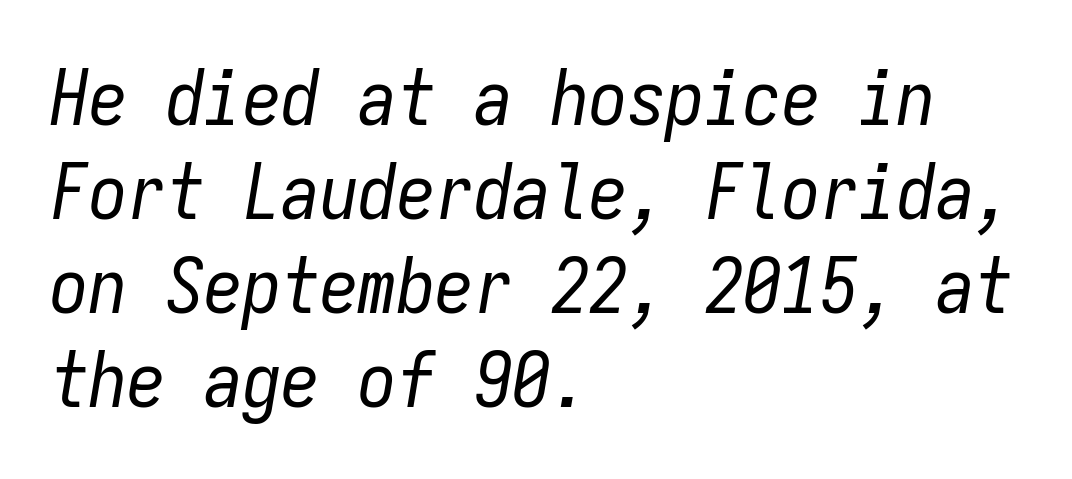
{"italic": "yes", "lean": "right", "slant_degrees": 9, "bold": "no", "weight": "regular", "width": "condensed", "stroke_contrast": "low", "x_height": "medium", "monospaced": "yes", "underline": "no", "align": "left", "line_spacing_ratio": 1.22, "letter_spacing": "normal", "letter_spacing_em": 0.0, "glyph_px": 77}
